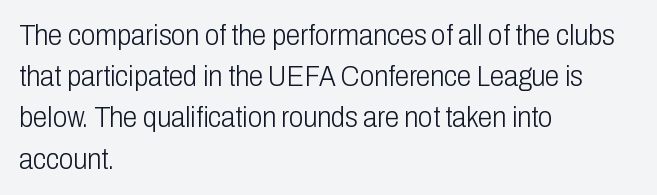
Q: Is the text bold? A: No.
Q: Is the text italic (slanted)? A: No, it is upright.
Q: Is the typeface a serif or a sans-serif typeface? A: Sans-serif.
Q: Is the text underlined? A: No.
Q: How is the paragraph aligned? A: Left-aligned.
Q: Is the spacing between letters normal or unusually wide? A: Normal.
Q: Is the spacing between lines tight, normal or loose? A: Normal.
Q: Width (condensed, normal, or wide)? A: Condensed.
Q: Stroke contrast? A: Low.
Q: x-height? A: Medium.
Q: Monospaced? A: No.
